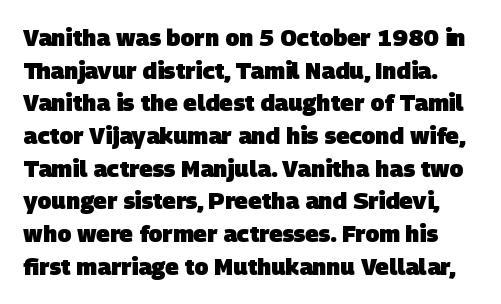
What weight is shown? A full bold with thick strokes. Is there much room between lines? A standard amount, neither cramped nor airy. Each word holds together tightly as a unit, with standard inter-letter gaps. Clear beneath every line of the passage.
